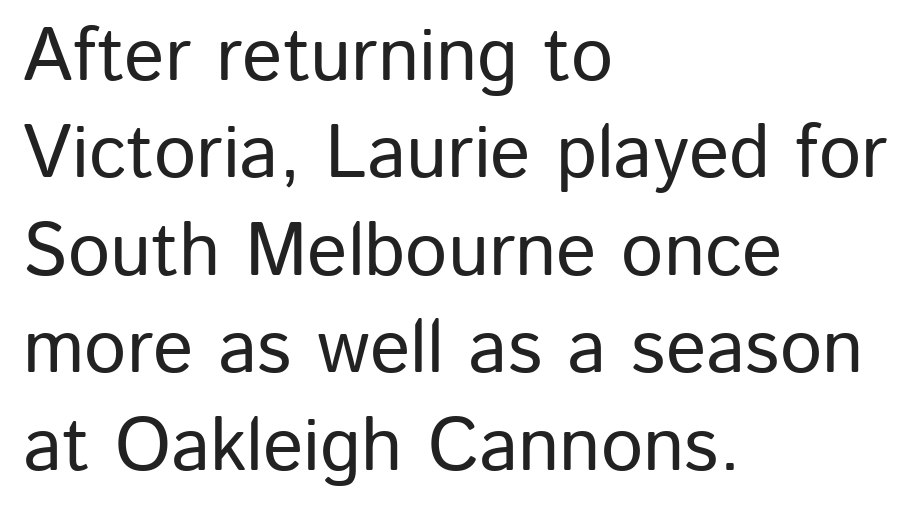
It's the straight-up-and-down kind of type. Line starts are locked; line ends wander. The letters carry no serifs — their stems end cleanly without finishing strokes. Bare-footed words on every line. Baseline-to-baseline distance is the conventional proportion of letter height.
